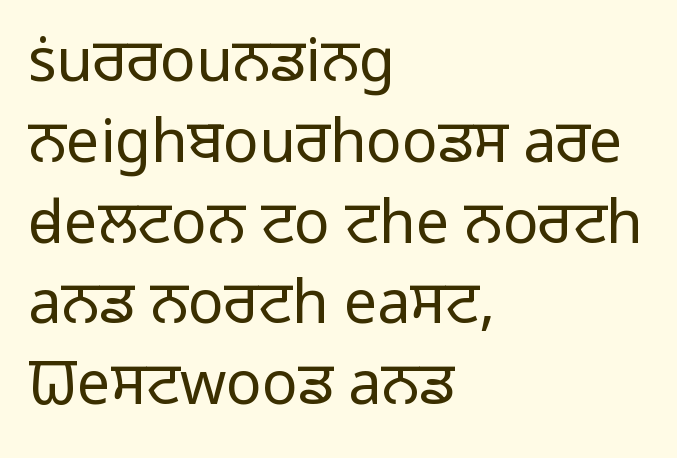
The image shows 59 px light sans-serif type, upright; set left-aligned, normal line spacing (1.37x), normal letter spacing, not underlined; low stroke contrast and a medium x-height.
